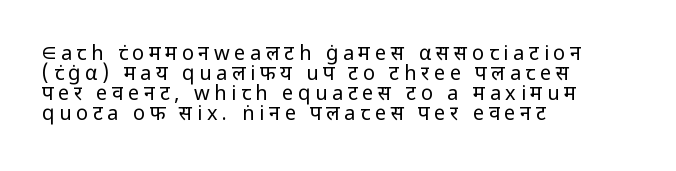
Q: Is the text bold? A: No.
Q: Is the text italic (slanted)? A: No, it is upright.
Q: Is the text underlined? A: No.
Q: How is the paragraph aligned? A: Left-aligned.
Q: Is the spacing between letters normal or unusually wide? A: Unusually wide.
Q: Is the spacing between lines tight, normal or loose? A: Tight.
